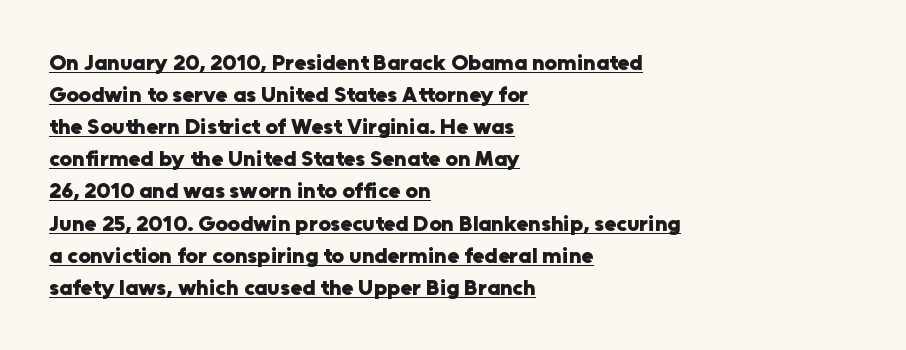
{"italic": "no", "bold": "yes", "underline": "yes", "align": "left", "line_spacing": "normal", "line_spacing_ratio": 1.46, "letter_spacing": "normal", "letter_spacing_em": 0.0, "glyph_px": 22}
